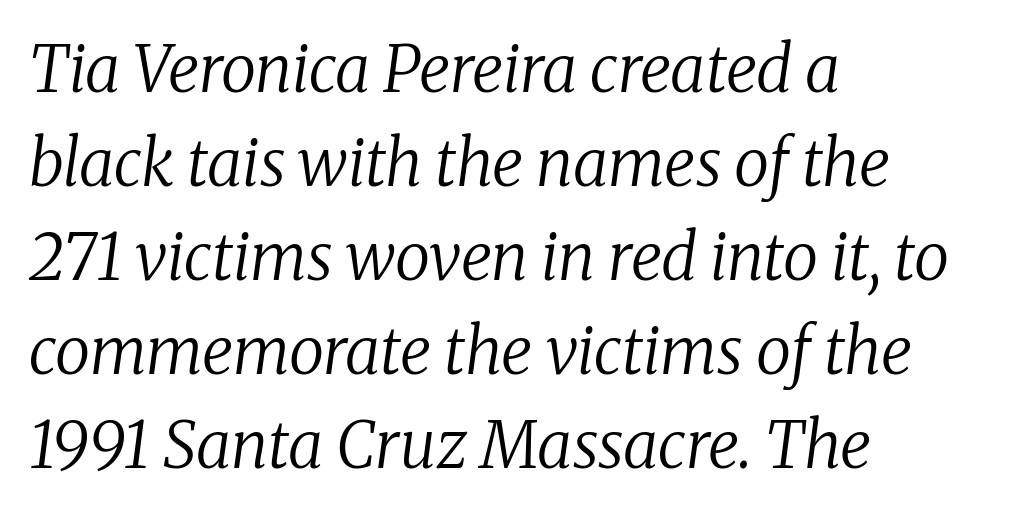
The image shows 64 px regular-weight serif type, italic (leaning right); set left-aligned, normal line spacing (1.47x), normal letter spacing, not underlined; low stroke contrast and a medium x-height.
